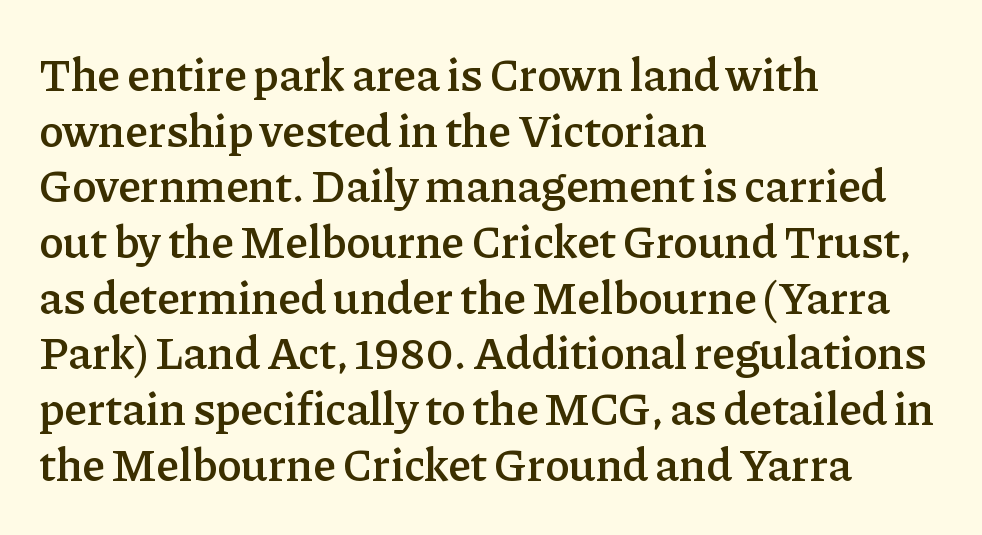
{"serif": "yes", "italic": "no", "bold": "semi", "weight": "semibold", "width": "normal", "stroke_contrast": "low", "x_height": "medium", "monospaced": "no", "underline": "no", "align": "left", "line_spacing_ratio": 1.21, "letter_spacing": "normal", "letter_spacing_em": 0.0, "glyph_px": 46}
